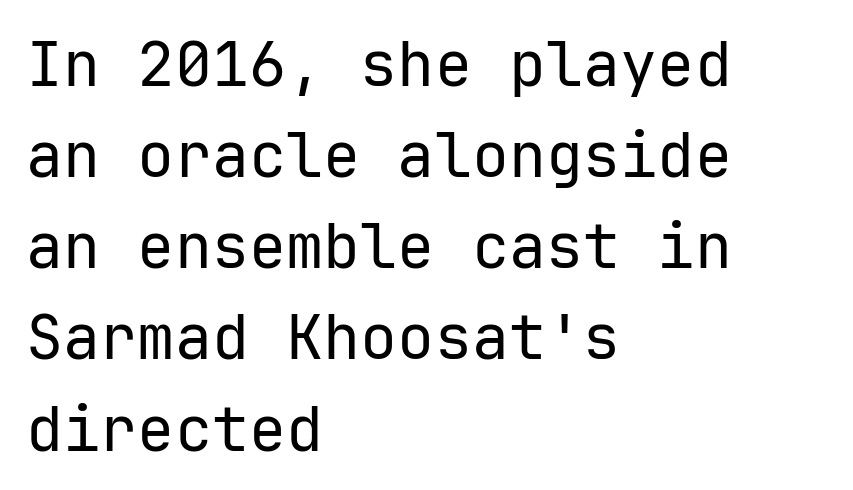
The specimen omits any rule beneath the text block's lines. Is this a heavy cut? Hardly; it is regular or lighter. The axis of the letterforms is exactly vertical. Grotesque or geometric, the face here clearly has no serifs. One glance says typical: line gaps are just what's usual. Short and long lines alike share a common starting point at left.
